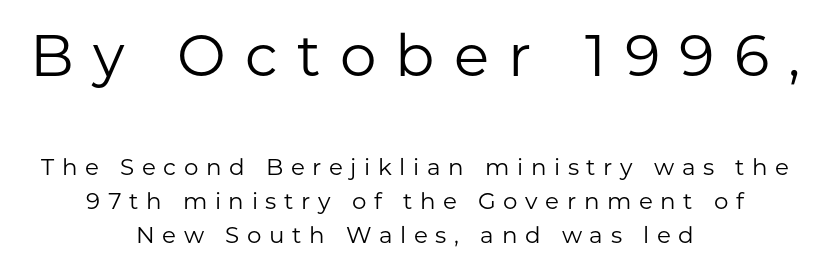
The image shows 58 px regular-weight sans-serif type, upright; set centered, normal line spacing (1.49x), unusually wide letter spacing (+0.33 em), not underlined; the first (top) block is 2.52x larger; low stroke contrast and a medium x-height.
